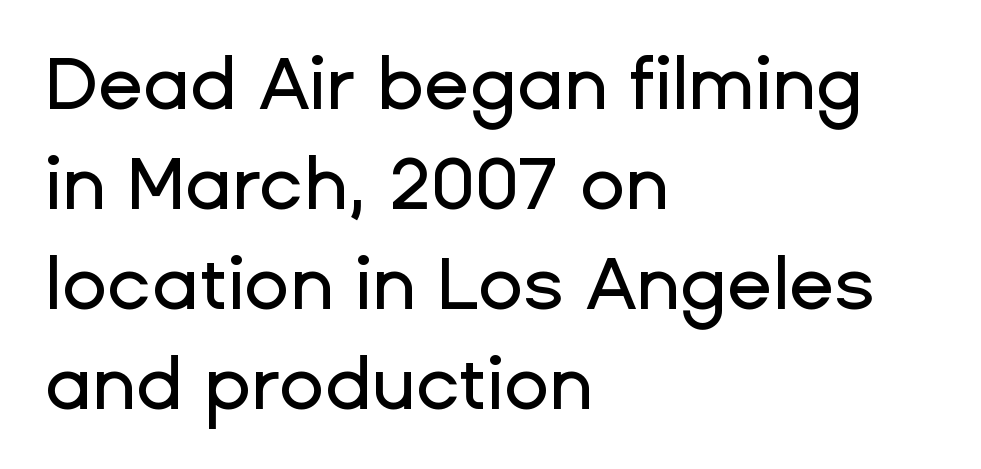
Q: Is the text italic (slanted)? A: No, it is upright.
Q: Is the typeface a serif or a sans-serif typeface? A: Sans-serif.
Q: Is the text underlined? A: No.
Q: How is the paragraph aligned? A: Left-aligned.
Q: Is the spacing between letters normal or unusually wide? A: Normal.
Q: Is the spacing between lines tight, normal or loose? A: Normal.
Q: Width (condensed, normal, or wide)? A: Normal.
Q: Stroke contrast? A: Low.
Q: x-height? A: Medium.
Q: Monospaced? A: No.
